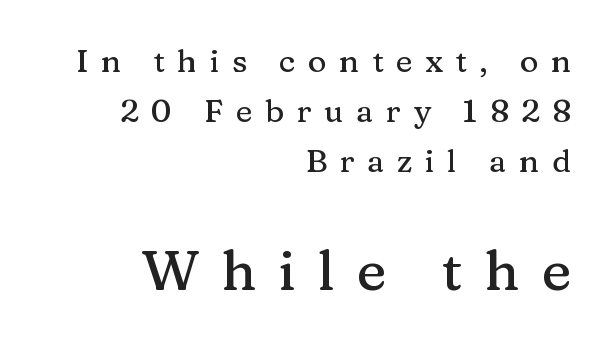
Q: Is the text italic (slanted)? A: No, it is upright.
Q: Is the typeface a serif or a sans-serif typeface? A: Serif.
Q: Is the text underlined? A: No.
Q: How is the paragraph aligned? A: Right-aligned.
Q: Is the spacing between letters normal or unusually wide? A: Unusually wide.
Q: Is the spacing between lines tight, normal or loose? A: Normal.
Q: Which block of text is set in a larger size, the first (top) or the second (bottom)? A: The second (bottom) one.
Q: Width (condensed, normal, or wide)? A: Normal.
Q: Stroke contrast? A: Medium.
Q: x-height? A: Medium.
Q: Monospaced? A: No.
